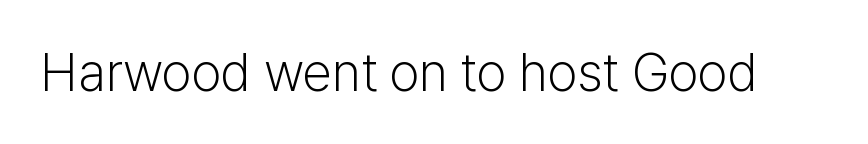
The image shows 53 px light sans-serif type, upright; set normal letter spacing, not underlined; low stroke contrast and a medium x-height.
